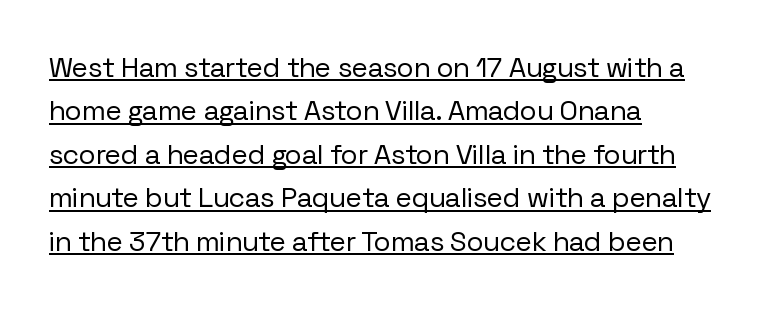
The image shows 28 px regular-weight sans-serif type, upright; set left-aligned, normal line spacing (1.55x), normal letter spacing, underlined; low stroke contrast and a medium x-height.
